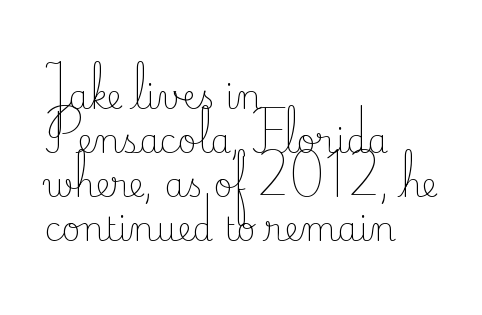
Every stem runs plumb, perpendicular to the baseline. The space between consecutive lines is moderate. Does the copy run flush right? No — it runs flush left. Summary of weight: not heavy and not bold. Are there feet on the stems? There are — it's a serif. The type is set solid horizontally, with unmodified tracking.
